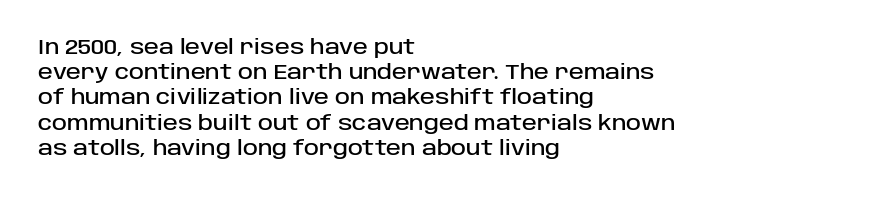
{"italic": "no", "underline": "no", "align": "left", "line_spacing": "normal", "line_spacing_ratio": 1.26, "letter_spacing": "normal", "letter_spacing_em": 0.0, "glyph_px": 20}
